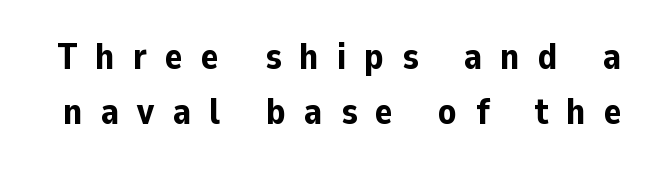
Q: Is the text bold? A: Yes.
Q: Is the text italic (slanted)? A: No, it is upright.
Q: Is the typeface a serif or a sans-serif typeface? A: Sans-serif.
Q: Is the text underlined? A: No.
Q: Is the spacing between letters normal or unusually wide? A: Unusually wide.
Q: Is the spacing between lines tight, normal or loose? A: Normal.
Q: Width (condensed, normal, or wide)? A: Normal.
Q: Stroke contrast? A: Low.
Q: x-height? A: Medium.
Q: Monospaced? A: No.
